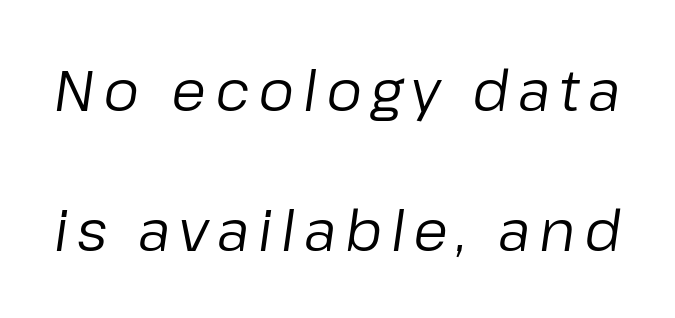
Q: Is the text bold? A: No.
Q: Is the text italic (slanted)? A: Yes, it leans right by about 8 degrees.
Q: Is the text underlined? A: No.
Q: Is the spacing between lines tight, normal or loose? A: Loose.
Q: Width (condensed, normal, or wide)? A: Normal.
Q: Stroke contrast? A: Low.
Q: x-height? A: Medium.
Q: Monospaced? A: No.
